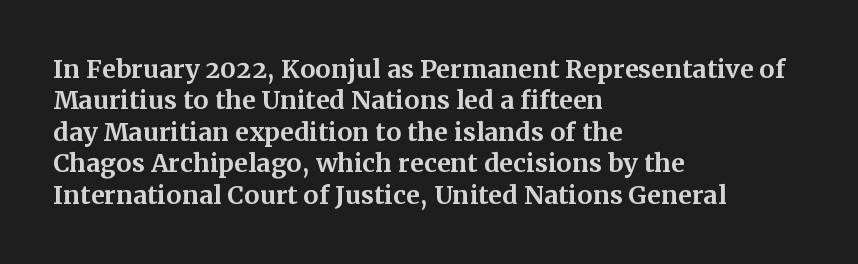
Horizontal alignment here is leftward, the default for most running prose. These lines were composed using upright roman letters. Quick note: underline off. Words appear dense and cohesive because spacing is normal. Honestly, the row spacing looks completely unremarkable. Heft: maximum for text — a bold.
